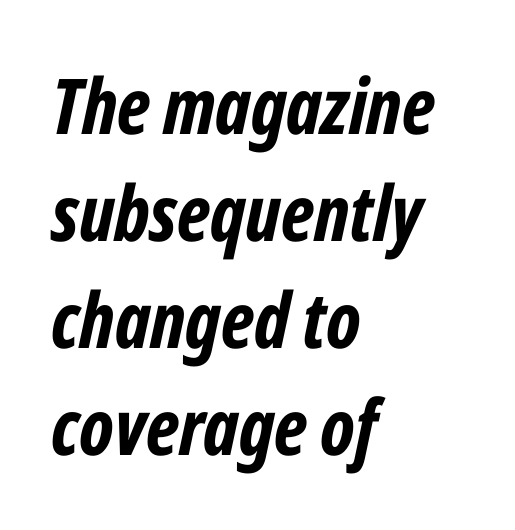
Q: Is the text bold? A: Yes.
Q: Is the text italic (slanted)? A: Yes, it leans right by about 12 degrees.
Q: Is the text underlined? A: No.
Q: How is the paragraph aligned? A: Left-aligned.
Q: Is the spacing between letters normal or unusually wide? A: Normal.
Q: Is the spacing between lines tight, normal or loose? A: Normal.
Q: Width (condensed, normal, or wide)? A: Condensed.
Q: Stroke contrast? A: Low.
Q: x-height? A: Medium.
Q: Monospaced? A: No.
